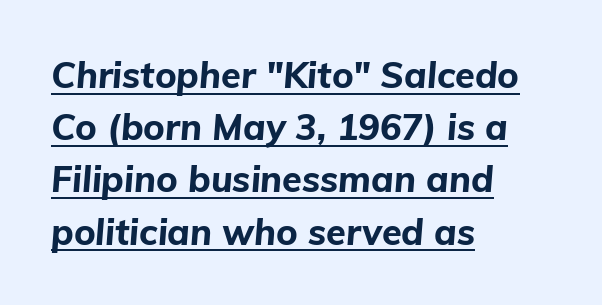
The image shows 36 px bold type, italic (leaning right); set left-aligned, normal line spacing (1.45x), normal letter spacing, underlined; low stroke contrast and a medium x-height.
